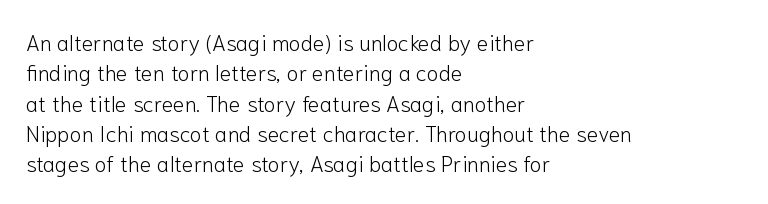
{"italic": "no", "bold": "no", "underline": "no", "align": "left", "line_spacing": "normal", "line_spacing_ratio": 1.38, "letter_spacing": "normal", "letter_spacing_em": 0.0, "glyph_px": 22}
